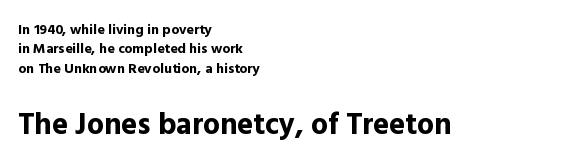
Q: Is the text bold? A: Yes.
Q: Is the text italic (slanted)? A: No, it is upright.
Q: Is the typeface a serif or a sans-serif typeface? A: Sans-serif.
Q: Is the text underlined? A: No.
Q: How is the paragraph aligned? A: Left-aligned.
Q: Is the spacing between letters normal or unusually wide? A: Normal.
Q: Is the spacing between lines tight, normal or loose? A: Normal.
Q: Which block of text is set in a larger size, the first (top) or the second (bottom)? A: The second (bottom) one.
Q: Width (condensed, normal, or wide)? A: Normal.
Q: x-height? A: Medium.
Q: Monospaced? A: No.
